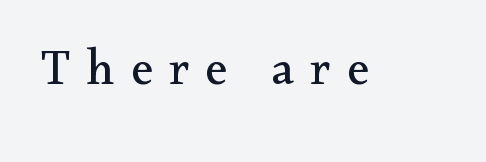
The image shows 50 px regular-weight serif type, upright; set unusually wide letter spacing (+0.32 em), not underlined; medium stroke contrast and a small x-height.
